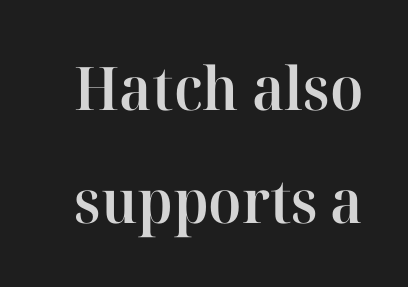
The type family on display is of the serif kind. Each letter keeps its own natural width here, so spacing adapts to shape. Every stem runs plumb, perpendicular to the baseline. How heavy is the stroke? Medium-heavy — a semibold, shy of bold. How are the letters spaced? Ordinarily, with no added tracking.
